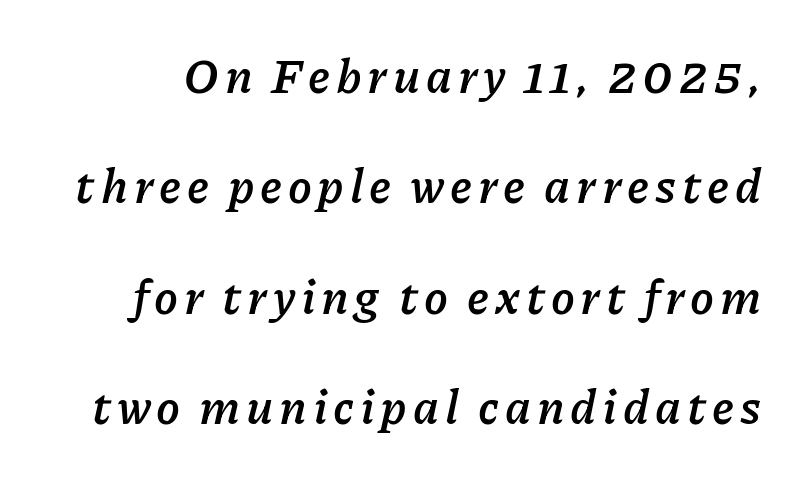
Decoration check: the copy has no underline. Weight check: bold — yes, fully. Spacing verdict: proportional, widths tailored to each character. Vertical spacing — loose.
